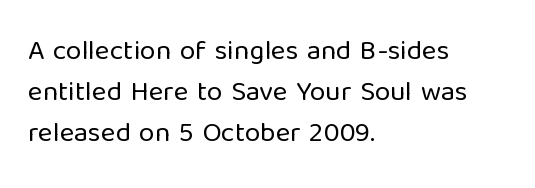
Q: Is the text bold? A: No.
Q: Is the text italic (slanted)? A: No, it is upright.
Q: Is the typeface a serif or a sans-serif typeface? A: Sans-serif.
Q: Is the text underlined? A: No.
Q: How is the paragraph aligned? A: Left-aligned.
Q: Is the spacing between letters normal or unusually wide? A: Normal.
Q: Is the spacing between lines tight, normal or loose? A: Normal.
Q: Width (condensed, normal, or wide)? A: Normal.
Q: Stroke contrast? A: Low.
Q: x-height? A: Medium.
Q: Monospaced? A: No.
